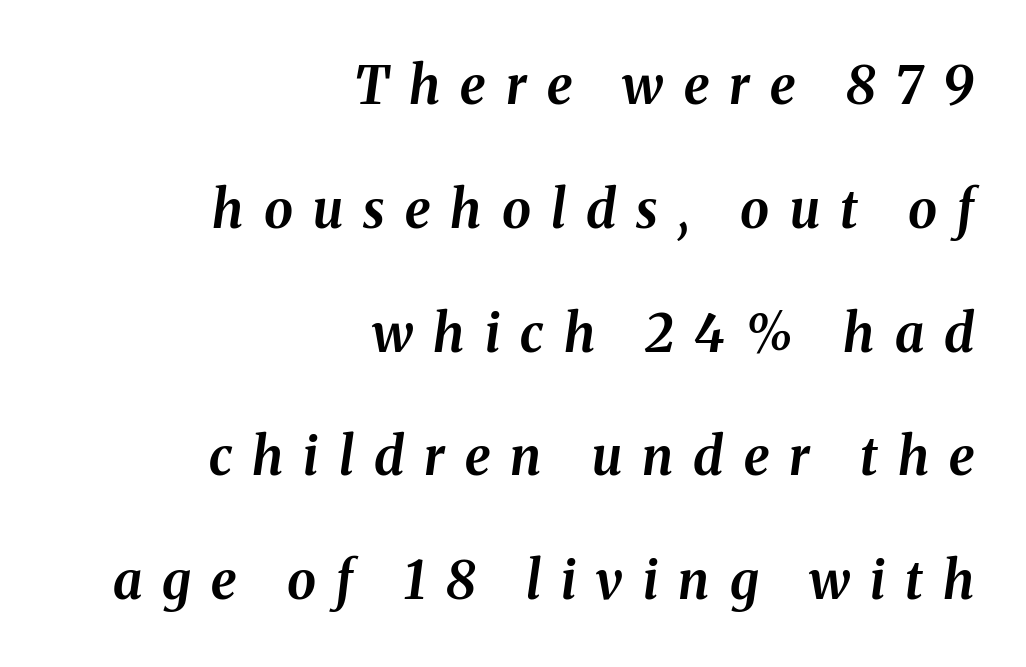
The image shows 52 px bold type, italic (leaning right); set right-aligned, loose line spacing (2.38x), unusually wide letter spacing (+0.39 em), not underlined; medium stroke contrast and a medium x-height.
